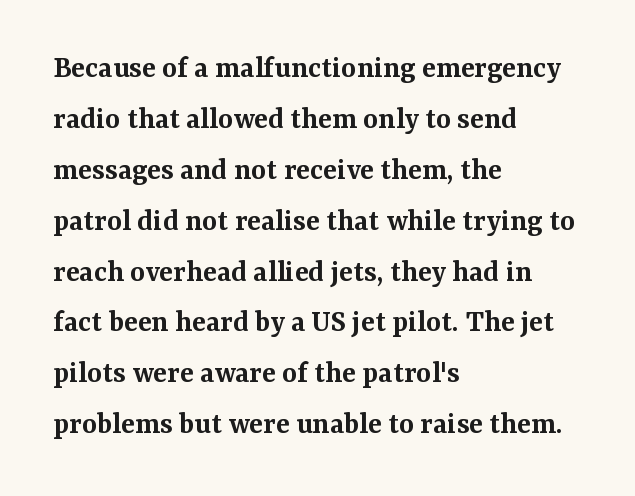
{"serif": "yes", "italic": "no", "bold": "semi", "weight": "semibold", "width": "normal", "stroke_contrast": "medium", "x_height": "medium", "monospaced": "no", "underline": "no", "align": "left", "line_spacing": "normal", "line_spacing_ratio": 1.59, "letter_spacing": "normal", "letter_spacing_em": 0.0, "glyph_px": 32}
